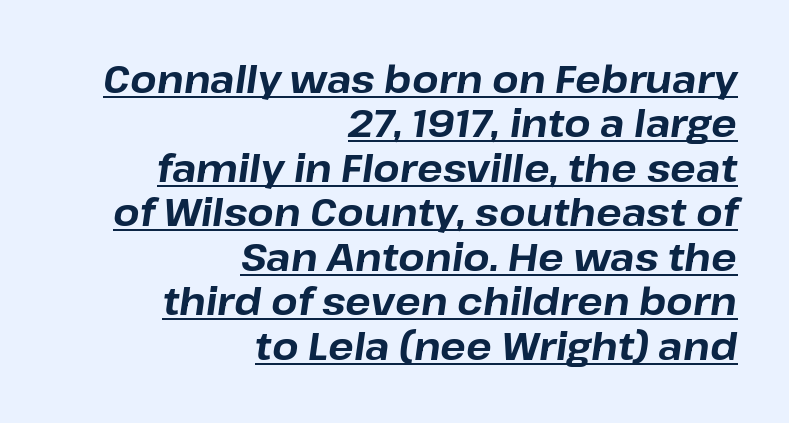
{"italic": "yes", "lean": "right", "slant_degrees": 8, "bold": "yes", "weight": "bold", "width": "normal", "stroke_contrast": "low", "x_height": "medium", "monospaced": "no", "underline": "yes", "align": "right", "line_spacing_ratio": 1.17, "letter_spacing": "normal", "letter_spacing_em": 0.0, "glyph_px": 38}
